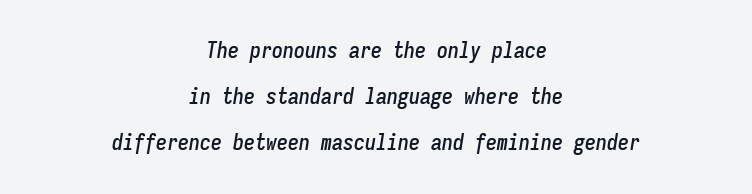
{"italic": "yes", "lean": "right", "slant_degrees": 9, "underline": "no", "align": "center", "line_spacing": "loose", "line_spacing_ratio": 2.1, "letter_spacing": "normal", "letter_spacing_em": 0.0, "glyph_px": 22}
